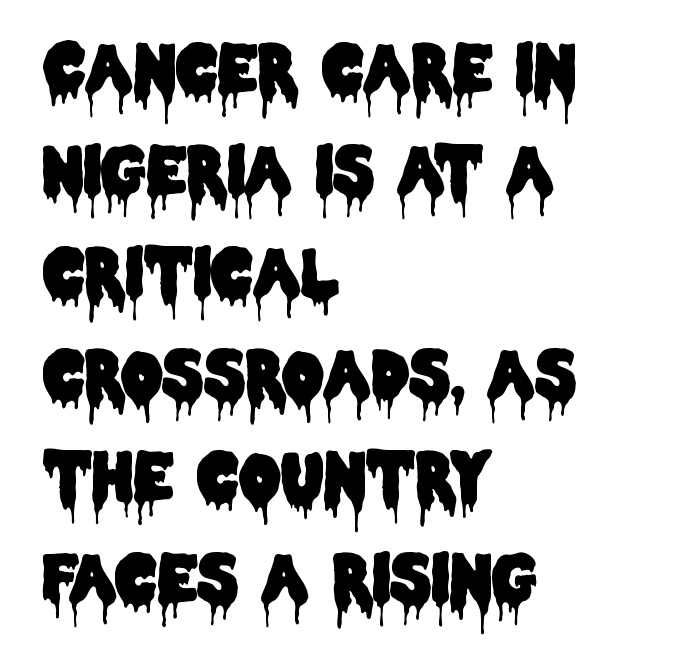
Q: Is the text italic (slanted)? A: No, it is upright.
Q: Is the typeface a serif or a sans-serif typeface? A: Sans-serif.
Q: Is the text underlined? A: No.
Q: How is the paragraph aligned? A: Left-aligned.
Q: Is the spacing between letters normal or unusually wide? A: Normal.
Q: Is the spacing between lines tight, normal or loose? A: Normal.
Q: Width (condensed, normal, or wide)? A: Condensed.
Q: Stroke contrast? A: Low.
Q: x-height? A: Large.
Q: Monospaced? A: No.
